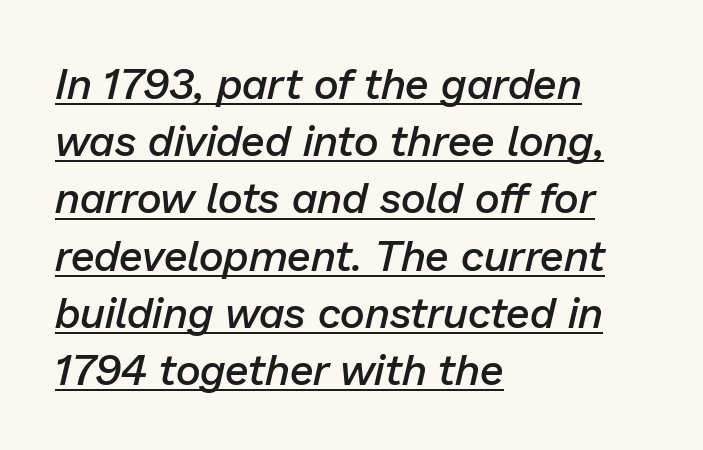
{"italic": "yes", "lean": "right", "slant_degrees": 13, "bold": "semi", "weight": "semibold", "width": "normal", "stroke_contrast": "low", "x_height": "medium", "monospaced": "no", "underline": "yes", "align": "left", "line_spacing": "normal", "line_spacing_ratio": 1.33, "letter_spacing": "normal", "letter_spacing_em": 0.0, "glyph_px": 43}
